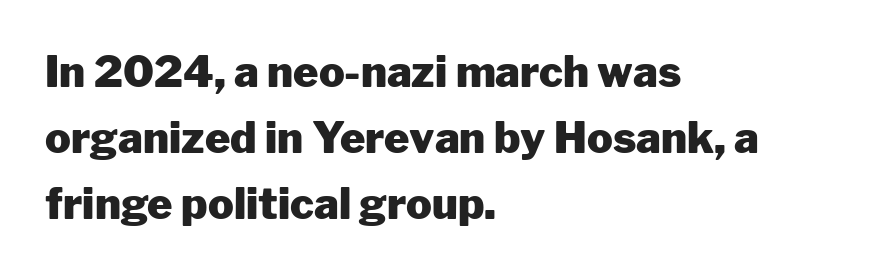
Q: Is the text bold? A: Yes.
Q: Is the text italic (slanted)? A: No, it is upright.
Q: Is the typeface a serif or a sans-serif typeface? A: Sans-serif.
Q: Is the text underlined? A: No.
Q: How is the paragraph aligned? A: Left-aligned.
Q: Is the spacing between letters normal or unusually wide? A: Normal.
Q: Is the spacing between lines tight, normal or loose? A: Normal.
Q: Width (condensed, normal, or wide)? A: Normal.
Q: Stroke contrast? A: Low.
Q: x-height? A: Medium.
Q: Monospaced? A: No.
